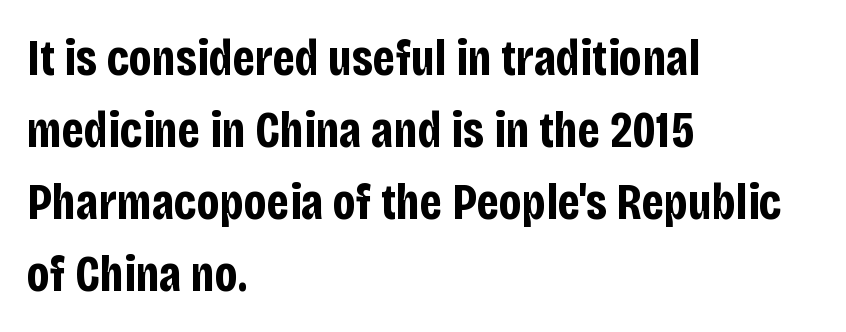
{"serif": "no", "italic": "no", "bold": "yes", "weight": "bold", "width": "condensed", "stroke_contrast": "low", "x_height": "large", "monospaced": "no", "underline": "no", "align": "left", "line_spacing": "normal", "line_spacing_ratio": 1.41, "letter_spacing": "normal", "letter_spacing_em": 0.0, "glyph_px": 51}
